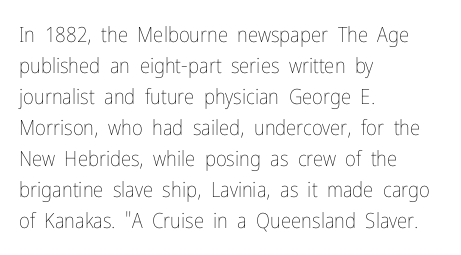
The image shows 21 px text type, upright; set left-aligned, normal line spacing (1.48x), normal letter spacing, not underlined.
